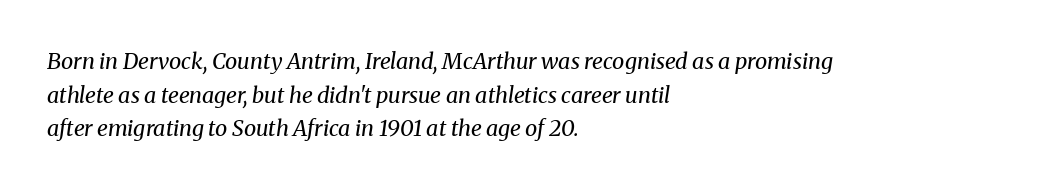
Q: Is the text bold? A: No.
Q: Is the text italic (slanted)? A: Yes, it leans right by about 8 degrees.
Q: Is the text underlined? A: No.
Q: How is the paragraph aligned? A: Left-aligned.
Q: Is the spacing between letters normal or unusually wide? A: Normal.
Q: Is the spacing between lines tight, normal or loose? A: Normal.
